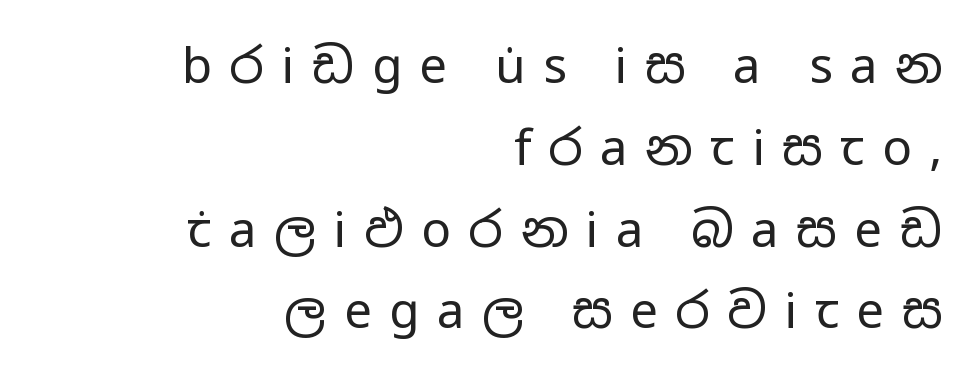
The image shows 49 px regular-weight, wide sans-serif type, upright; set right-aligned, normal line spacing (1.67x), unusually wide letter spacing (+0.36 em), not underlined; low stroke contrast and a medium x-height.
